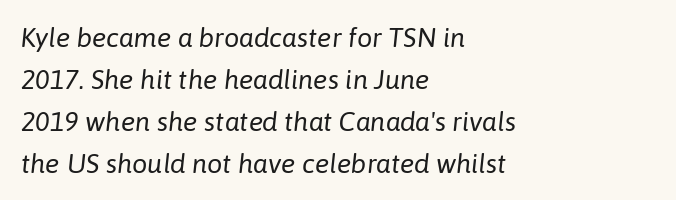
A typesetter would call this leading conventional body-copy spacing. Typeset ragged right — the left edge is the straight one. The letterforms sit shoulder to shoulder at normal distance. Nothing heavy about these letters — not bold at all. Descender tails drop into unmarked territory. Yep, that's italic — everything's leaning.
